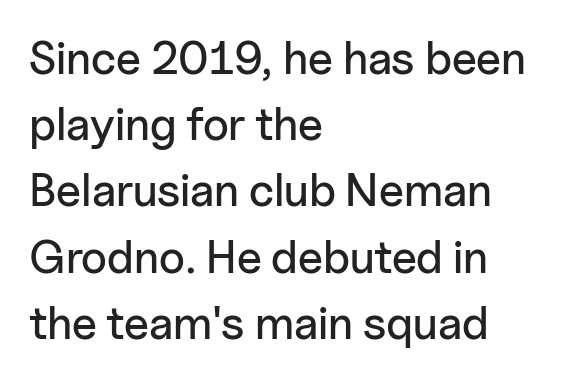
Q: Is the text italic (slanted)? A: No, it is upright.
Q: Is the typeface a serif or a sans-serif typeface? A: Sans-serif.
Q: Is the text underlined? A: No.
Q: How is the paragraph aligned? A: Left-aligned.
Q: Is the spacing between letters normal or unusually wide? A: Normal.
Q: Is the spacing between lines tight, normal or loose? A: Normal.
Q: Width (condensed, normal, or wide)? A: Normal.
Q: Stroke contrast? A: Low.
Q: x-height? A: Medium.
Q: Monospaced? A: No.
